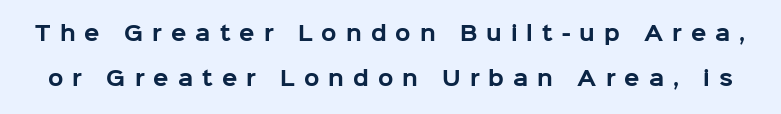
Upright lettering throughout. This is heavy type, rendered in bold. You could fit nearly another row in the gap between these rows. Unmarked baselines from the first word to the last. The rendering inserts visible extra space after every character.
